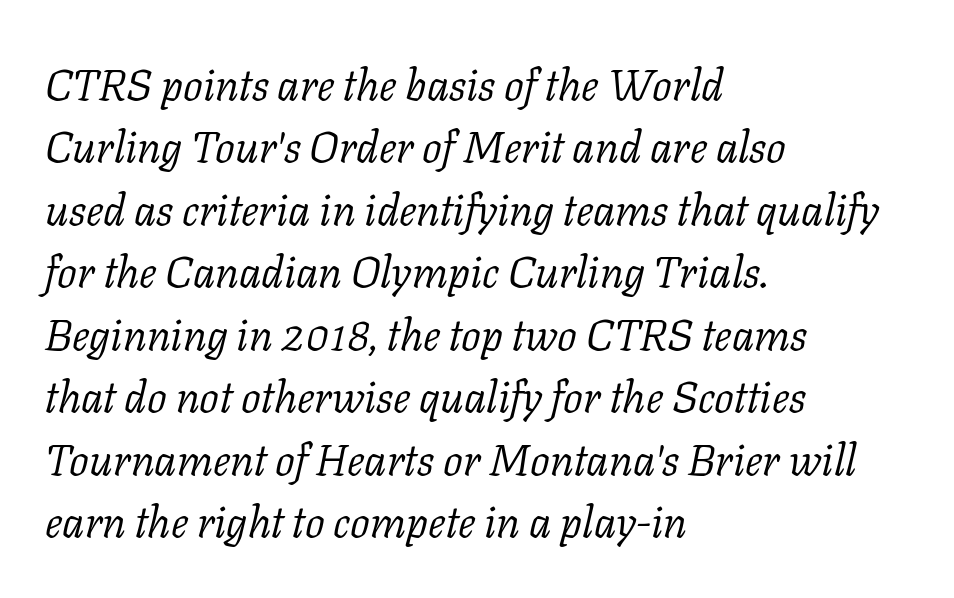
The strokes carry an ordinary text weight at most. The whole block is typeset with a tilt. Here the glyphs are tracked normally, forming tight word shapes. Old-style or modern, the face here clearly has serifs. Has an underline been added? It has not.
